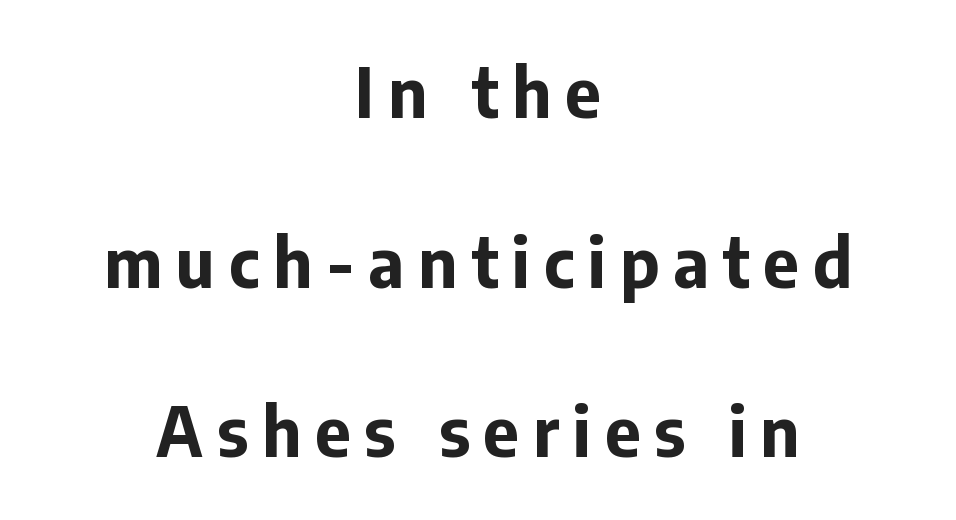
{"serif": "no", "italic": "no", "bold": "yes", "weight": "bold", "width": "normal", "stroke_contrast": "low", "x_height": "medium", "monospaced": "no", "underline": "no", "align": "center", "line_spacing": "loose", "line_spacing_ratio": 2.46, "letter_spacing": "wide", "letter_spacing_em": 0.2, "glyph_px": 69}
